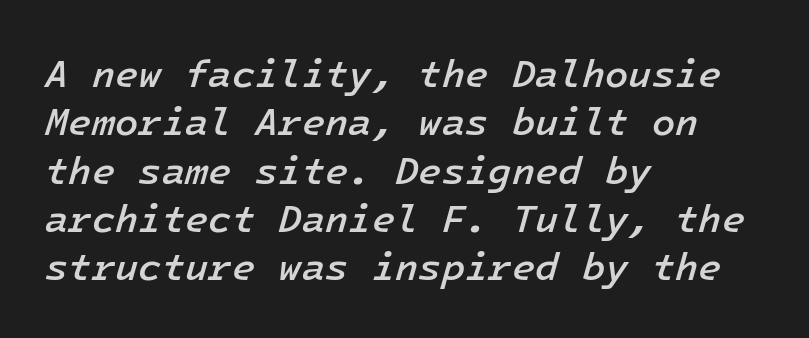
The image shows 38 px semibold type, italic (leaning right); set left-aligned, normal line spacing (1.27x), normal letter spacing, not underlined; low stroke contrast and a medium x-height.
